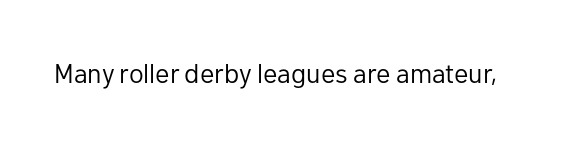
Q: Is the text bold? A: No.
Q: Is the text italic (slanted)? A: No, it is upright.
Q: Is the text underlined? A: No.
Q: Is the spacing between letters normal or unusually wide? A: Normal.
